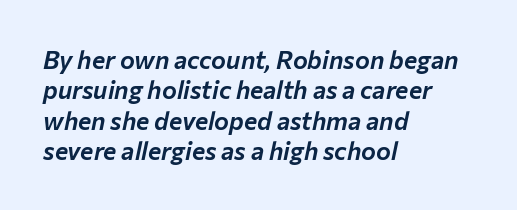
{"italic": "yes", "lean": "right", "slant_degrees": 12, "underline": "no", "align": "left", "line_spacing_ratio": 1.22, "letter_spacing": "normal", "letter_spacing_em": 0.0, "glyph_px": 25}
